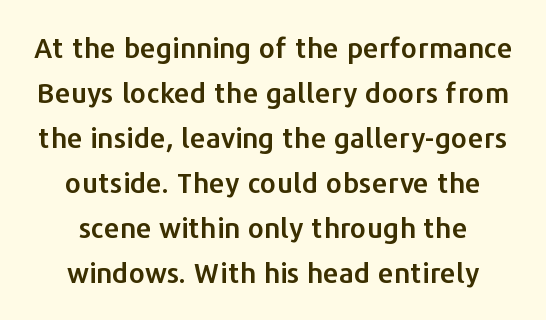
Q: Is the text italic (slanted)? A: No, it is upright.
Q: Is the typeface a serif or a sans-serif typeface? A: Sans-serif.
Q: Is the text underlined? A: No.
Q: How is the paragraph aligned? A: Centered.
Q: Is the spacing between letters normal or unusually wide? A: Normal.
Q: Is the spacing between lines tight, normal or loose? A: Normal.
Q: Width (condensed, normal, or wide)? A: Normal.
Q: Stroke contrast? A: Low.
Q: x-height? A: Medium.
Q: Monospaced? A: No.
